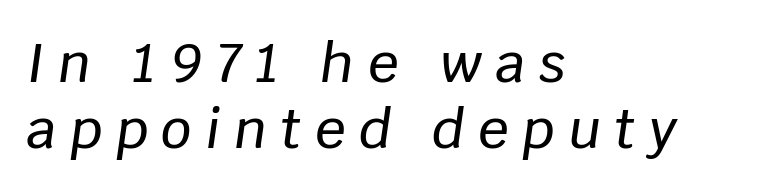
The image shows 54 px text type, italic (leaning right); set left-aligned, line spacing 1.23x, unusually wide letter spacing (+0.25 em), not underlined; low stroke contrast and a large x-height.
